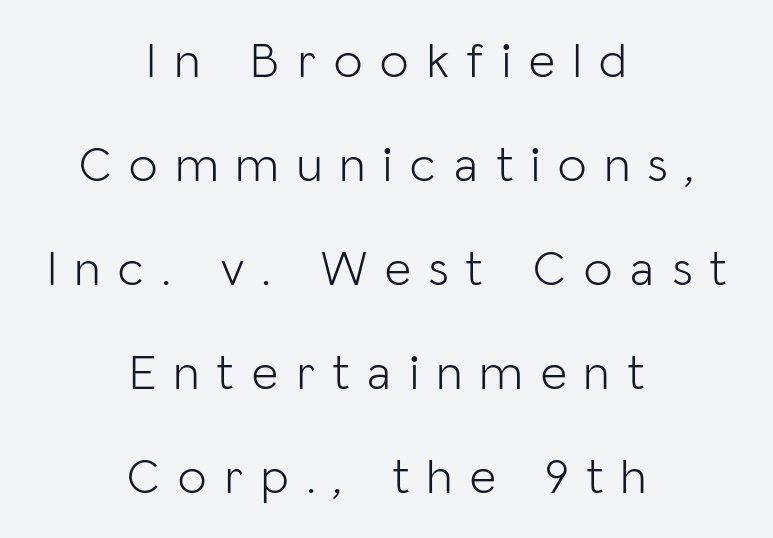
What's the leading like? Stretched, with rows far apart. The letters look calm and open, with moderate or lighter stems. Unlike a traditional serif, this face leaves its strokes unadorned. The horizontal fit of the characters is loose and conspicuously gappy.
